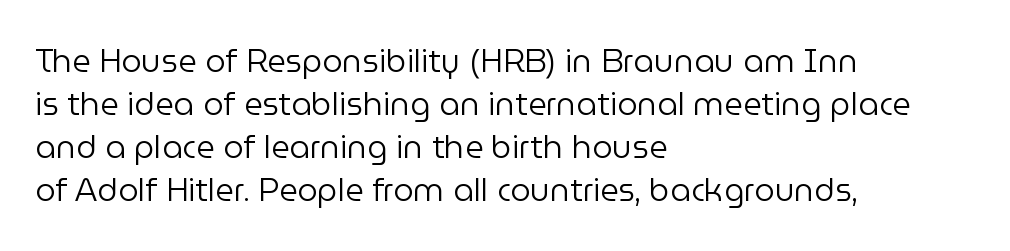
Q: Is the text bold? A: No.
Q: Is the text italic (slanted)? A: No, it is upright.
Q: Is the typeface a serif or a sans-serif typeface? A: Sans-serif.
Q: Is the text underlined? A: No.
Q: How is the paragraph aligned? A: Left-aligned.
Q: Is the spacing between letters normal or unusually wide? A: Normal.
Q: Is the spacing between lines tight, normal or loose? A: Normal.
Q: Width (condensed, normal, or wide)? A: Normal.
Q: Stroke contrast? A: Low.
Q: x-height? A: Medium.
Q: Monospaced? A: No.
